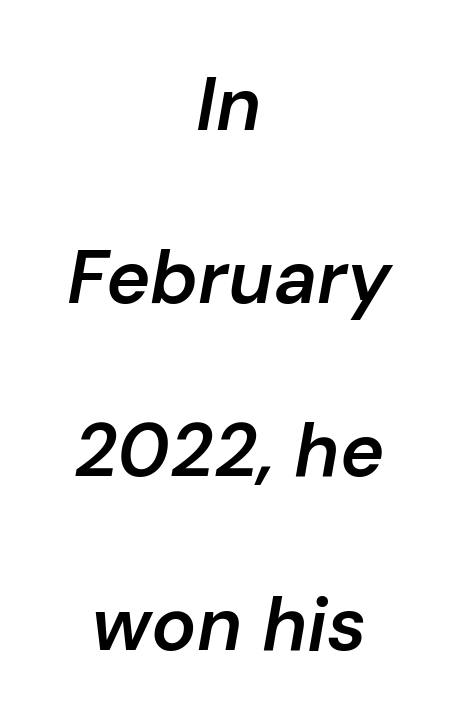
The image shows 75 px semibold type, italic (leaning right); set centered, loose line spacing (2.31x), normal letter spacing, not underlined; low stroke contrast and a medium x-height.
